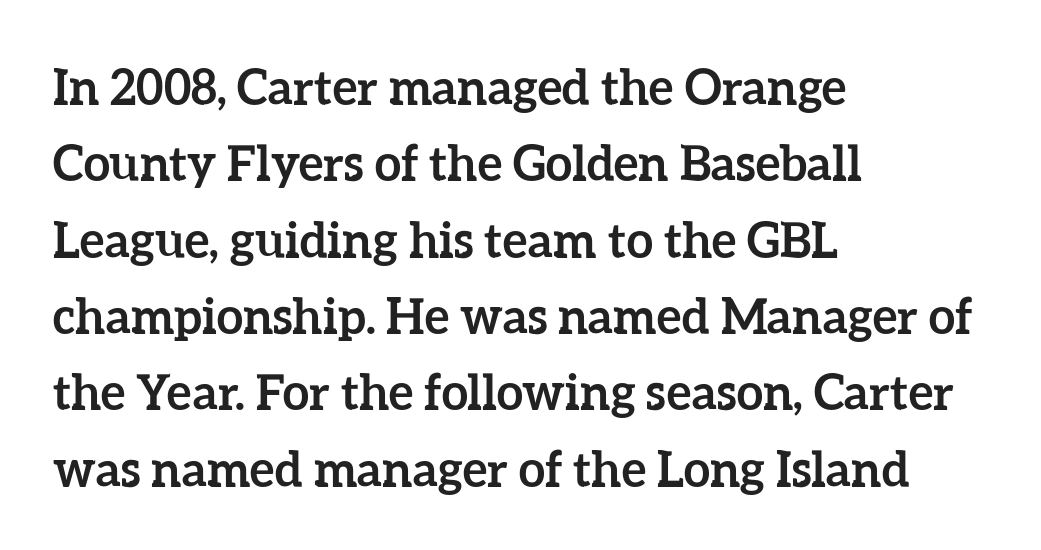
{"italic": "no", "bold": "yes", "weight": "semibold", "width": "normal", "stroke_contrast": "low", "x_height": "medium", "monospaced": "no", "underline": "no", "align": "left", "line_spacing": "normal", "line_spacing_ratio": 1.59, "letter_spacing": "normal", "letter_spacing_em": 0.0, "glyph_px": 48}
